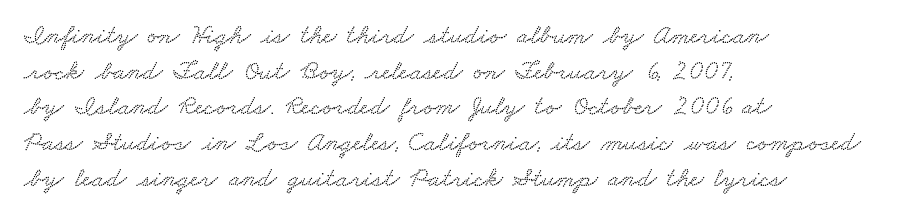
{"underline": "no", "align": "left", "line_spacing": "normal", "line_spacing_ratio": 1.32, "letter_spacing": "normal", "letter_spacing_em": 0.0, "glyph_px": 27}
